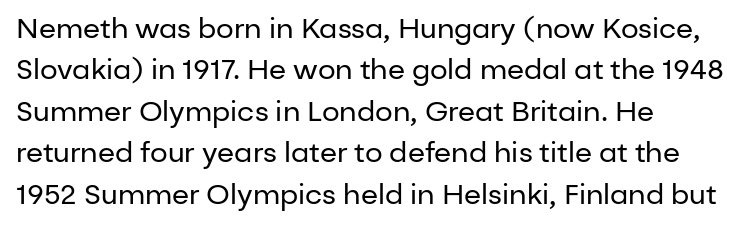
A student would call this left alignment; a typographer would say flush left, rag right. Students, observe: this is what conventionally led text looks like. These lines keep a tight, regular rhythm from letter to letter. No heavy texture on the line: the type isn't bold. Beneath every word, the page is bare. This rendering employs a face without finishing strokes, i.e., a sans-serif.
